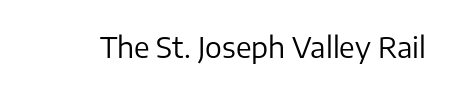
Q: Is the text bold? A: No.
Q: Is the text italic (slanted)? A: No, it is upright.
Q: Is the typeface a serif or a sans-serif typeface? A: Sans-serif.
Q: Is the text underlined? A: No.
Q: Is the spacing between letters normal or unusually wide? A: Normal.
Q: Width (condensed, normal, or wide)? A: Normal.
Q: Stroke contrast? A: Low.
Q: x-height? A: Medium.
Q: Monospaced? A: No.
